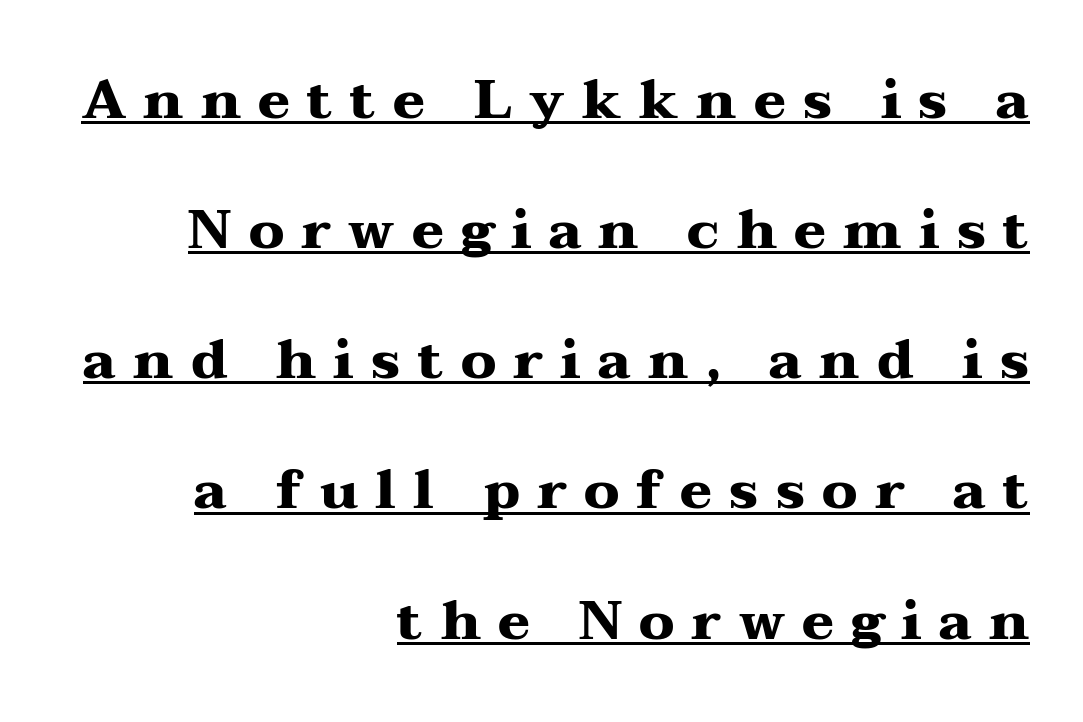
Q: Is the text bold? A: Yes.
Q: Is the text italic (slanted)? A: No, it is upright.
Q: Is the typeface a serif or a sans-serif typeface? A: Serif.
Q: Is the text underlined? A: Yes.
Q: How is the paragraph aligned? A: Right-aligned.
Q: Is the spacing between letters normal or unusually wide? A: Unusually wide.
Q: Is the spacing between lines tight, normal or loose? A: Loose.
Q: Width (condensed, normal, or wide)? A: Wide.
Q: Stroke contrast? A: Medium.
Q: x-height? A: Medium.
Q: Monospaced? A: No.
